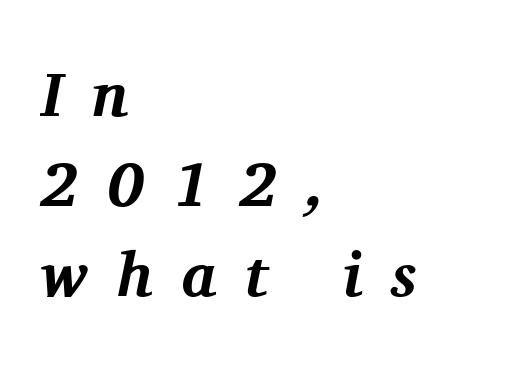
Q: Is the text bold? A: Yes.
Q: Is the text italic (slanted)? A: Yes, it leans right by about 11 degrees.
Q: Is the typeface a serif or a sans-serif typeface? A: Serif.
Q: Is the text underlined? A: No.
Q: How is the paragraph aligned? A: Left-aligned.
Q: Is the spacing between letters normal or unusually wide? A: Unusually wide.
Q: Is the spacing between lines tight, normal or loose? A: Normal.
Q: Width (condensed, normal, or wide)? A: Normal.
Q: Stroke contrast? A: Medium.
Q: x-height? A: Medium.
Q: Monospaced? A: No.
